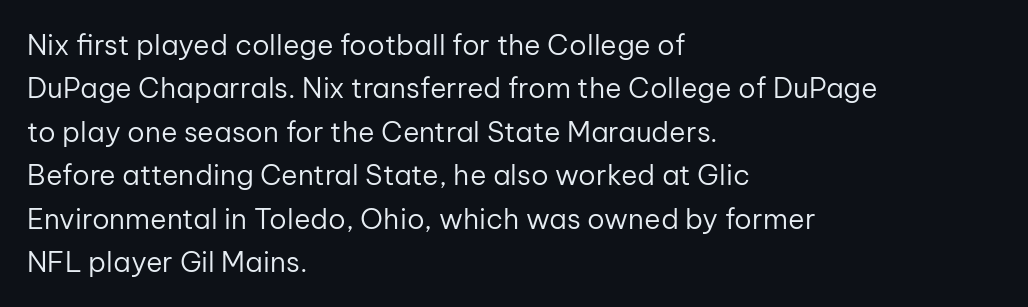
Q: Is the text bold? A: No.
Q: Is the text italic (slanted)? A: No, it is upright.
Q: Is the typeface a serif or a sans-serif typeface? A: Sans-serif.
Q: Is the text underlined? A: No.
Q: How is the paragraph aligned? A: Left-aligned.
Q: Is the spacing between letters normal or unusually wide? A: Normal.
Q: Is the spacing between lines tight, normal or loose? A: Normal.
Q: Width (condensed, normal, or wide)? A: Normal.
Q: Stroke contrast? A: Low.
Q: x-height? A: Medium.
Q: Monospaced? A: No.
